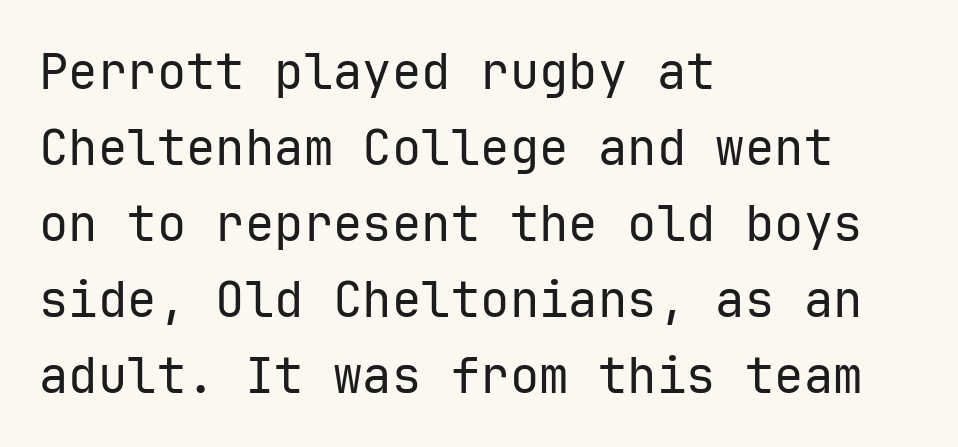
The image shows 49 px regular-weight sans-serif type, upright; set left-aligned, normal line spacing (1.55x), normal letter spacing, not underlined; low stroke contrast and a medium x-height.
